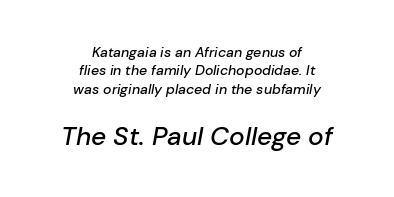
Q: Is the text italic (slanted)? A: Yes, it leans right by about 10 degrees.
Q: Is the text underlined? A: No.
Q: How is the paragraph aligned? A: Centered.
Q: Is the spacing between letters normal or unusually wide? A: Normal.
Q: Is the spacing between lines tight, normal or loose? A: Normal.
Q: Which block of text is set in a larger size, the first (top) or the second (bottom)? A: The second (bottom) one.
